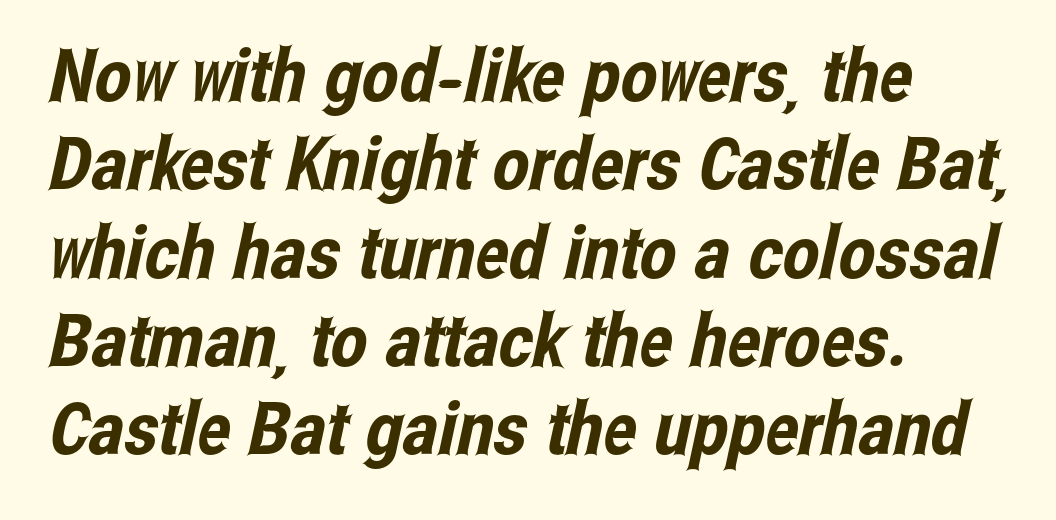
{"serif": "no", "width": "condensed", "stroke_contrast": "low", "x_height": "medium", "monospaced": "no", "underline": "no", "align": "left", "line_spacing_ratio": 1.21, "letter_spacing": "normal", "letter_spacing_em": 0.0, "glyph_px": 73}
